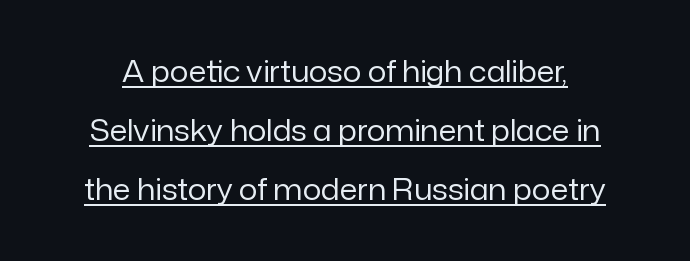
The image shows 29 px regular-weight sans-serif type, upright; set loose line spacing (2.04x), normal letter spacing, underlined; low stroke contrast and a medium x-height.
